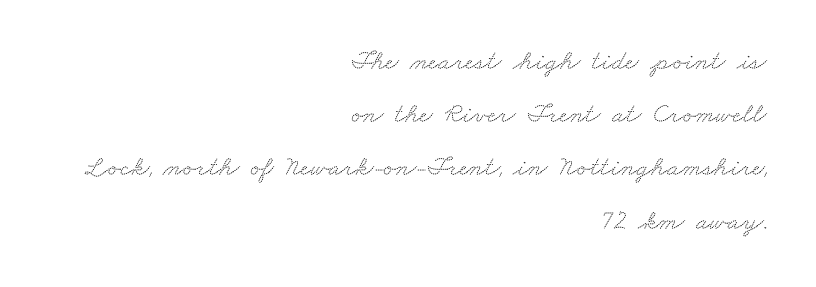
Q: Is the typeface a serif or a sans-serif typeface? A: Serif.
Q: Is the text underlined? A: No.
Q: How is the paragraph aligned? A: Right-aligned.
Q: Is the spacing between letters normal or unusually wide? A: Normal.
Q: Is the spacing between lines tight, normal or loose? A: Loose.
Q: Width (condensed, normal, or wide)? A: Wide.
Q: Stroke contrast? A: Medium.
Q: x-height? A: Small.
Q: Monospaced? A: No.
